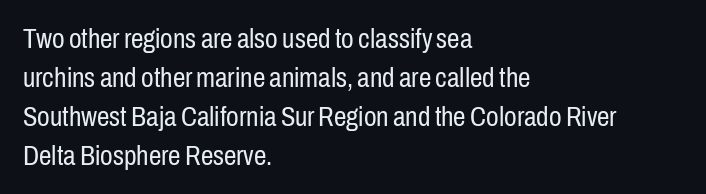
The compositor pushed each line to the left boundary. Is this a fixed-width face? No — the glyphs have proportional, varying widths. The rendering uses a moderate line-height, typical for paragraphs. The face looks like a standard text weight, possibly lighter.
